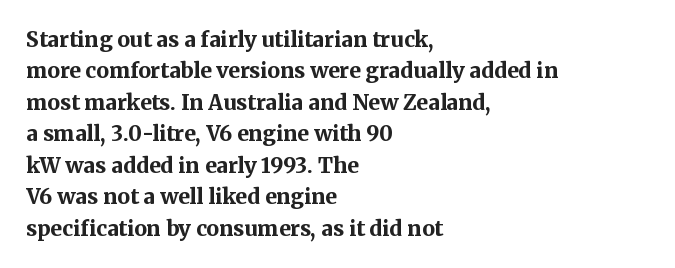
Q: Is the text bold? A: Yes.
Q: Is the text italic (slanted)? A: No, it is upright.
Q: Is the text underlined? A: No.
Q: How is the paragraph aligned? A: Left-aligned.
Q: Is the spacing between letters normal or unusually wide? A: Normal.
Q: Is the spacing between lines tight, normal or loose? A: Normal.
